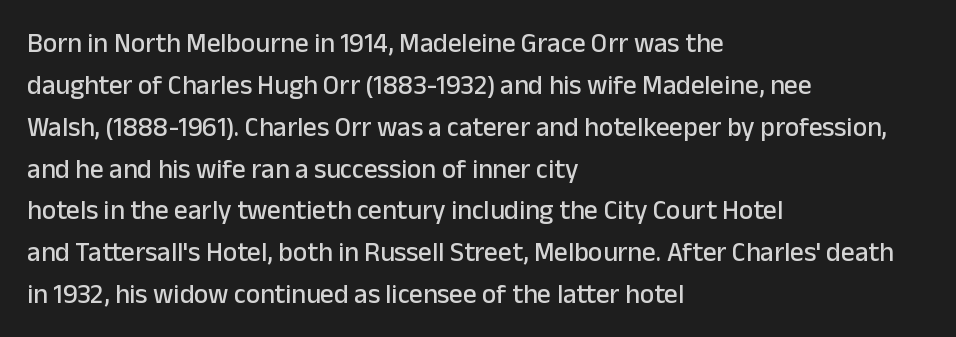
The image shows 27 px text type, upright; set left-aligned, normal line spacing (1.55x), normal letter spacing, not underlined.
